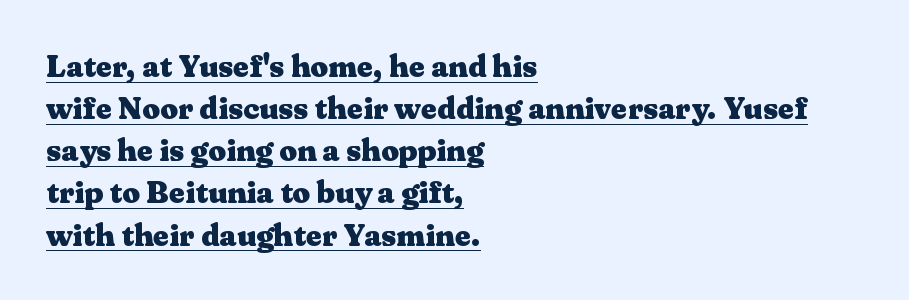
{"serif": "yes", "italic": "no", "bold": "yes", "weight": "heavy", "width": "wide", "stroke_contrast": "medium", "x_height": "medium", "monospaced": "no", "underline": "yes", "align": "left", "line_spacing": "normal", "line_spacing_ratio": 1.36, "letter_spacing": "normal", "letter_spacing_em": 0.0, "glyph_px": 31}
